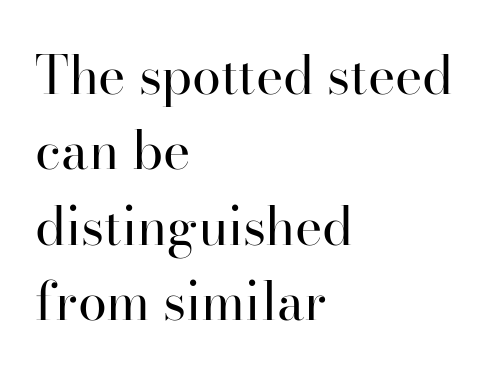
{"serif": "yes", "italic": "no", "bold": "no", "weight": "regular", "width": "normal", "stroke_contrast": "high", "x_height": "small", "monospaced": "no", "underline": "no", "align": "left", "line_spacing": "normal", "line_spacing_ratio": 1.45, "letter_spacing": "normal", "letter_spacing_em": 0.0, "glyph_px": 52}
